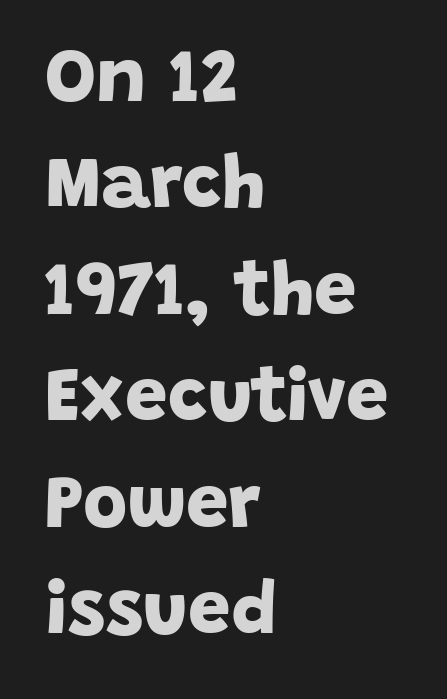
The image shows 76 px bold sans-serif type; set left-aligned, normal line spacing (1.4x), normal letter spacing, not underlined; low stroke contrast and a large x-height.
